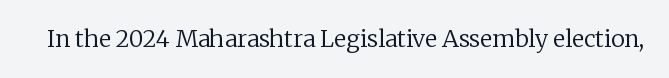
The type is set solid horizontally, with unmodified tracking. Words float on clear page, feet unadorned. A quiet, ordinary-to-light weight characterises the typeface. The type sits square on the baseline with zero lean.
